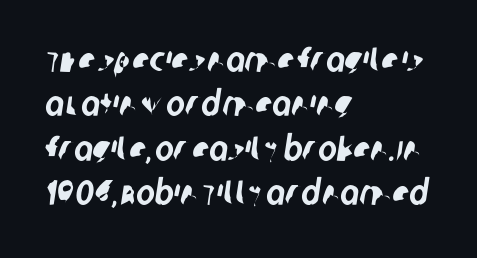
Q: Is the typeface a serif or a sans-serif typeface? A: Sans-serif.
Q: Is the text underlined? A: No.
Q: How is the paragraph aligned? A: Left-aligned.
Q: Is the spacing between letters normal or unusually wide? A: Normal.
Q: Is the spacing between lines tight, normal or loose? A: Normal.
Q: Width (condensed, normal, or wide)? A: Condensed.
Q: Stroke contrast? A: Low.
Q: x-height? A: Large.
Q: Monospaced? A: No.
